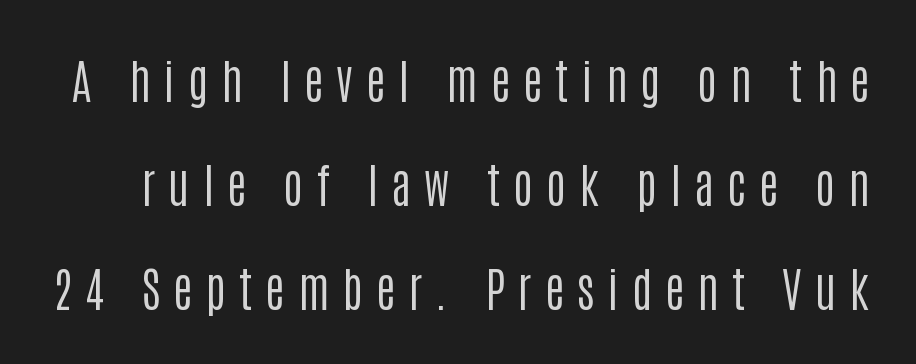
{"serif": "no", "italic": "no", "bold": "no", "weight": "regular", "width": "condensed", "stroke_contrast": "low", "x_height": "large", "monospaced": "no", "underline": "no", "line_spacing": "loose", "line_spacing_ratio": 2.21, "letter_spacing": "wide", "letter_spacing_em": 0.28, "glyph_px": 47}
